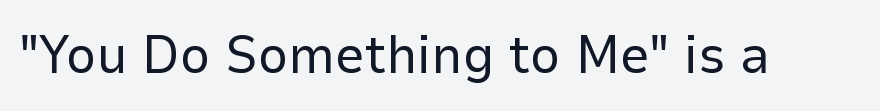
Q: Is the text bold? A: No.
Q: Is the text italic (slanted)? A: No, it is upright.
Q: Is the typeface a serif or a sans-serif typeface? A: Sans-serif.
Q: Is the text underlined? A: No.
Q: Is the spacing between letters normal or unusually wide? A: Normal.
Q: Width (condensed, normal, or wide)? A: Normal.
Q: Stroke contrast? A: Low.
Q: x-height? A: Medium.
Q: Monospaced? A: No.
